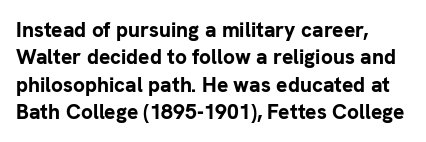
{"italic": "no", "bold": "yes", "underline": "no", "align": "left", "line_spacing": "normal", "line_spacing_ratio": 1.3, "letter_spacing": "normal", "letter_spacing_em": 0.0, "glyph_px": 21}
